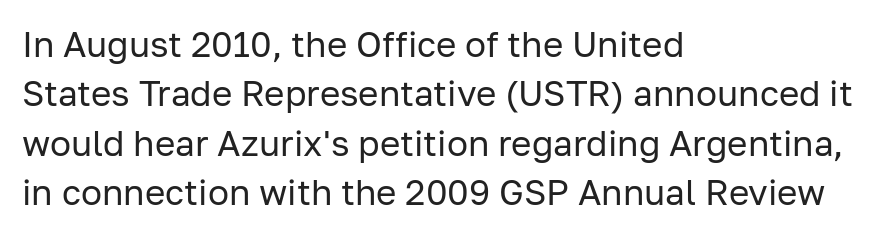
Type style note: lacks serifs. The vertical gap from one line to the next is medium. Tracking here is standard; glyphs follow each other at the usual distance. Bare-footed words on every line. Short and long lines alike share a common starting point at left. Unbolded letterforms with no extra heft.
